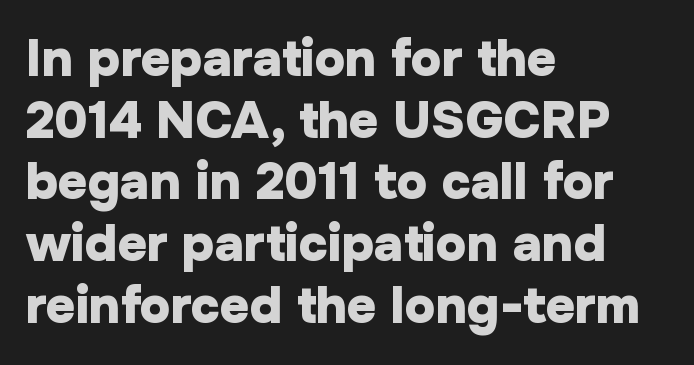
{"serif": "no", "italic": "no", "bold": "yes", "weight": "heavy", "width": "normal", "stroke_contrast": "low", "x_height": "medium", "monospaced": "no", "underline": "no", "align": "left", "line_spacing_ratio": 1.21, "letter_spacing": "normal", "letter_spacing_em": 0.0, "glyph_px": 51}
